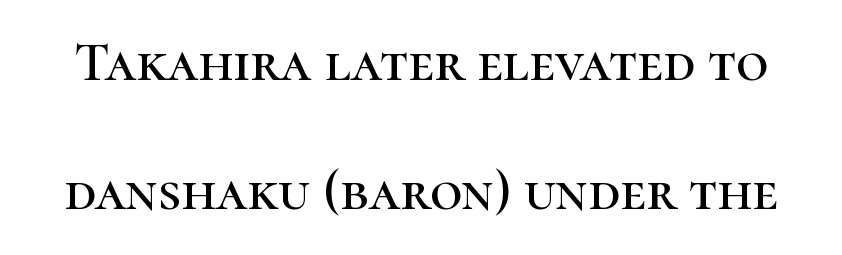
The image shows 56 px serif type, upright; set loose line spacing (2.31x), normal letter spacing, not underlined; high stroke contrast and a medium x-height.
